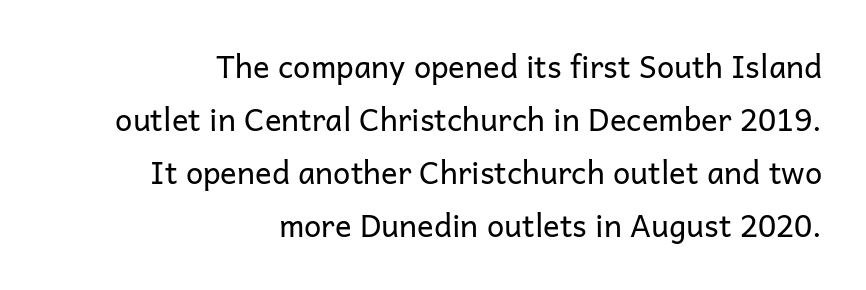
There is no visible air inserted between adjacent glyphs. Anything drawn beneath the words? Only blank space. These lines are rendered in a variable-pitch font. Note: no serifs on the glyphs. Quick note: not italic, upright. On a weight scale, this lands at 450 or below.
